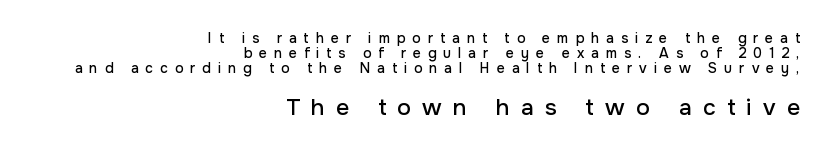
The image shows 23 px text type, upright; set right-aligned, tight line spacing (1.07x), unusually wide letter spacing (+0.49 em), not underlined; the second (bottom) block is 1.64x larger.
